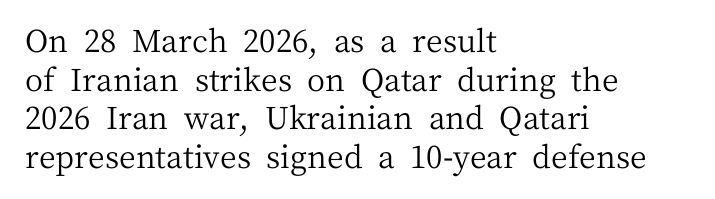
Q: Is the text bold? A: No.
Q: Is the text italic (slanted)? A: No, it is upright.
Q: Is the typeface a serif or a sans-serif typeface? A: Serif.
Q: Is the text underlined? A: No.
Q: How is the paragraph aligned? A: Left-aligned.
Q: Is the spacing between letters normal or unusually wide? A: Normal.
Q: Is the spacing between lines tight, normal or loose? A: Normal.
Q: Width (condensed, normal, or wide)? A: Normal.
Q: Stroke contrast? A: Medium.
Q: x-height? A: Medium.
Q: Monospaced? A: No.
